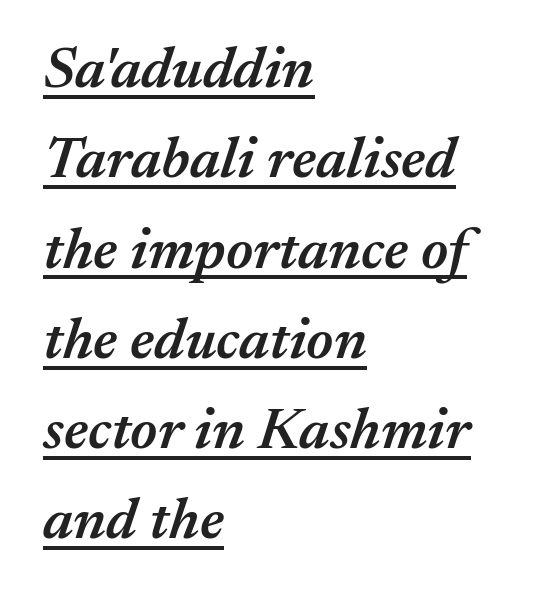
Characters follow at the spacing the type designer built in. Is there an underline? Yes — a line sits under the letters. Heft: intermediate — a semibold. Every character sits at an angle, as italics do. If you drew a ruler down the left edge, every line would touch it.
